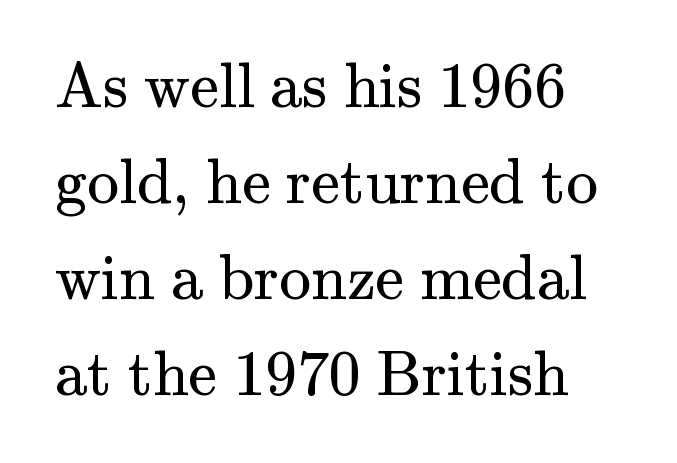
The strip under each line holds only bare page. Compared with a typical body face, this is equally light or lighter still. You could not count columns in this text — the font is proportionally spaced. The axis of the letterforms is exactly vertical. What kind of face is this? One with serifs.
